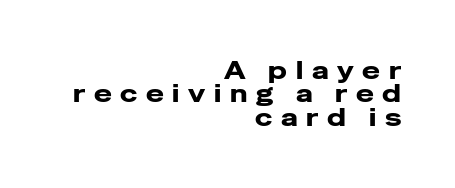
Descender tails drop into unmarked territory. What weight is shown? A full bold with thick strokes. Rendered with straight, roman letterforms. In terms of letterspacing, this is a distinctly airy, spread setting. Leading: reduced.
